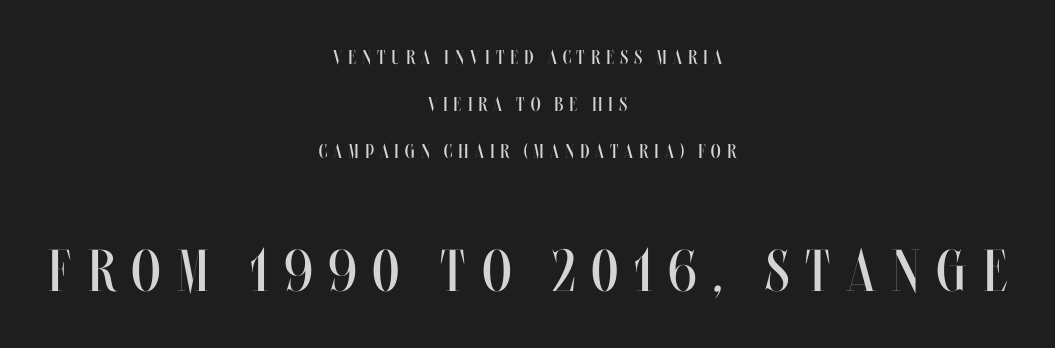
The image shows 59 px regular-weight, condensed type, upright; set centered, loose line spacing (2.35x), unusually wide letter spacing (+0.29 em), not underlined; the second (bottom) block is 2.95x larger; medium stroke contrast and a large x-height.
